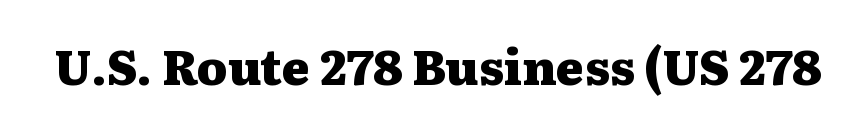
{"serif": "yes", "italic": "no", "bold": "yes", "weight": "heavy", "width": "wide", "stroke_contrast": "medium", "x_height": "medium", "monospaced": "no", "underline": "no", "letter_spacing": "normal", "letter_spacing_em": 0.0, "glyph_px": 48}
